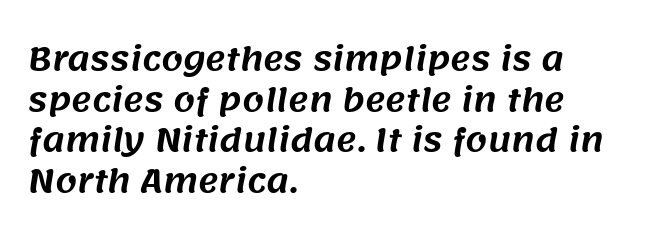
Q: Is the typeface a serif or a sans-serif typeface? A: Sans-serif.
Q: Is the text underlined? A: No.
Q: How is the paragraph aligned? A: Left-aligned.
Q: Is the spacing between letters normal or unusually wide? A: Normal.
Q: Is the spacing between lines tight, normal or loose? A: Normal.
Q: Width (condensed, normal, or wide)? A: Normal.
Q: Stroke contrast? A: Medium.
Q: x-height? A: Large.
Q: Monospaced? A: No.
